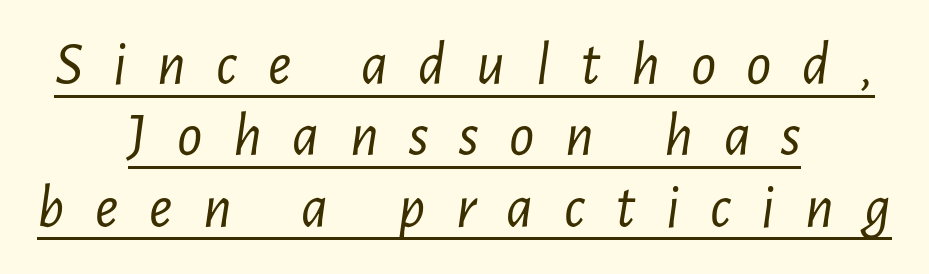
Q: Is the text bold? A: No.
Q: Is the text italic (slanted)? A: Yes, it leans right by about 7 degrees.
Q: Is the text underlined? A: Yes.
Q: How is the paragraph aligned? A: Centered.
Q: Is the spacing between letters normal or unusually wide? A: Unusually wide.
Q: Is the spacing between lines tight, normal or loose? A: Tight.
Q: Width (condensed, normal, or wide)? A: Condensed.
Q: Stroke contrast? A: Low.
Q: x-height? A: Medium.
Q: Monospaced? A: No.
